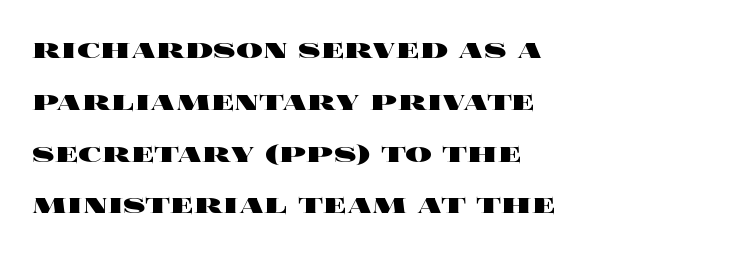
{"italic": "no", "bold": "yes", "weight": "heavy", "width": "wide", "x_height": "large", "monospaced": "no", "underline": "no", "align": "left", "line_spacing": "normal", "line_spacing_ratio": 1.57, "letter_spacing": "normal", "letter_spacing_em": 0.0, "glyph_px": 33}
